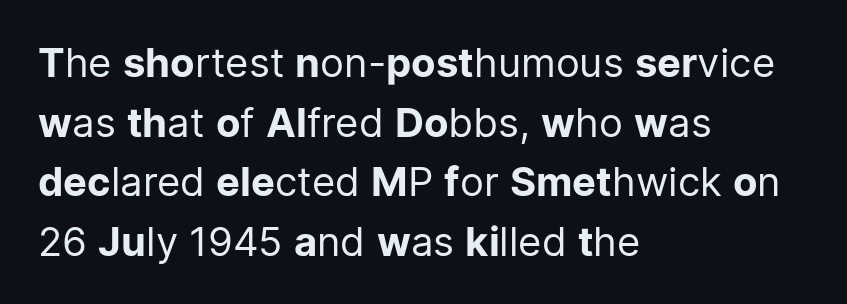
Grotesque or geometric, the face here clearly has no serifs. Does the copy run flush right? No — it runs flush left. Does the lettering tilt? It doesn't — this is upright. The line-height multiplier appears to be the usual default.
